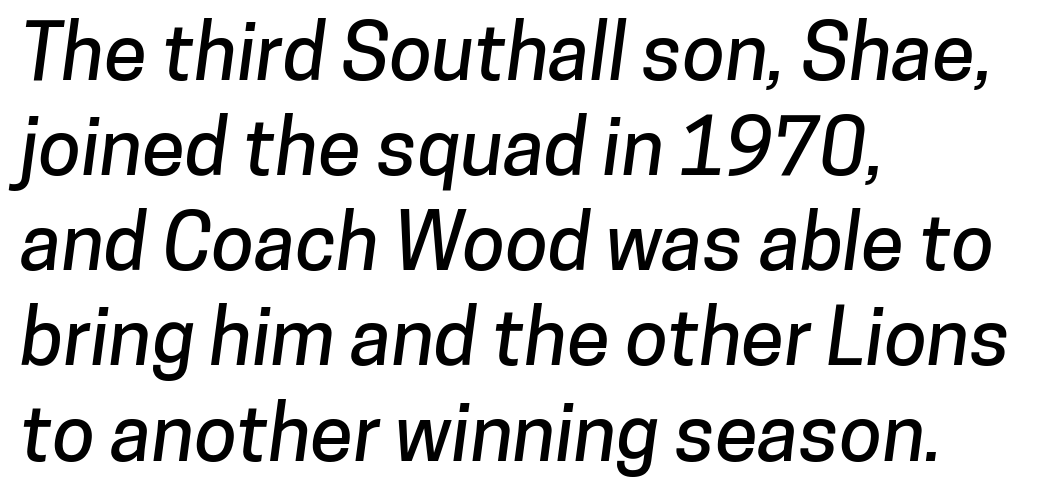
Q: Is the typeface a serif or a sans-serif typeface? A: Sans-serif.
Q: Is the text underlined? A: No.
Q: How is the paragraph aligned? A: Left-aligned.
Q: Is the spacing between letters normal or unusually wide? A: Normal.
Q: Width (condensed, normal, or wide)? A: Normal.
Q: Stroke contrast? A: Low.
Q: x-height? A: Medium.
Q: Monospaced? A: No.
